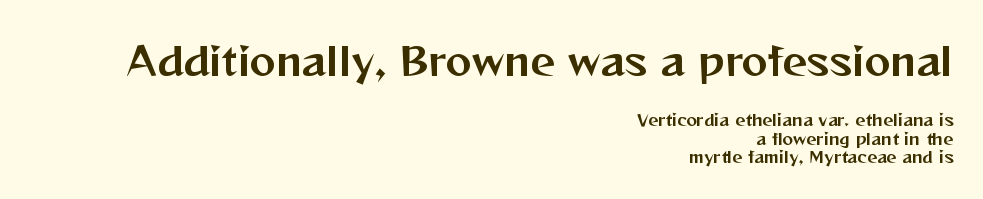
{"serif": "no", "italic": "no", "width": "normal", "stroke_contrast": "medium", "x_height": "medium", "monospaced": "no", "underline": "no", "align": "right", "line_spacing_ratio": 1.17, "letter_spacing": "normal", "letter_spacing_em": 0.0, "larger_block": "first", "size_ratio": 2.44, "glyph_px": 39}
